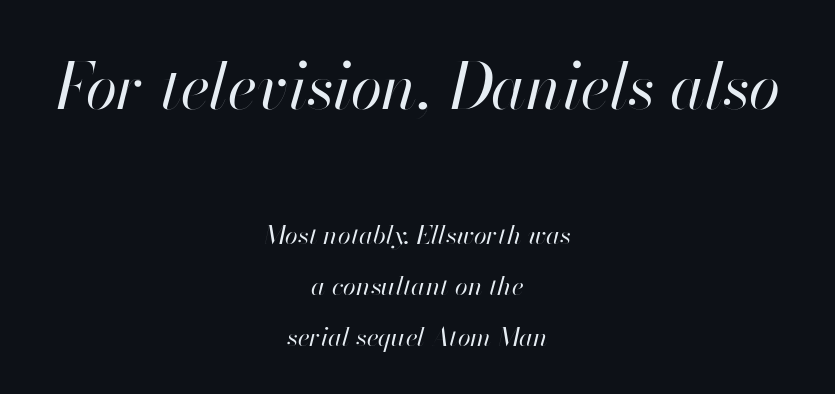
Q: Is the text bold? A: No.
Q: Is the text italic (slanted)? A: Yes, it leans right by about 13 degrees.
Q: Is the text underlined? A: No.
Q: How is the paragraph aligned? A: Centered.
Q: Is the spacing between letters normal or unusually wide? A: Normal.
Q: Is the spacing between lines tight, normal or loose? A: Loose.
Q: Which block of text is set in a larger size, the first (top) or the second (bottom)? A: The first (top) one.
Q: Width (condensed, normal, or wide)? A: Normal.
Q: Stroke contrast? A: High.
Q: x-height? A: Small.
Q: Monospaced? A: No.
